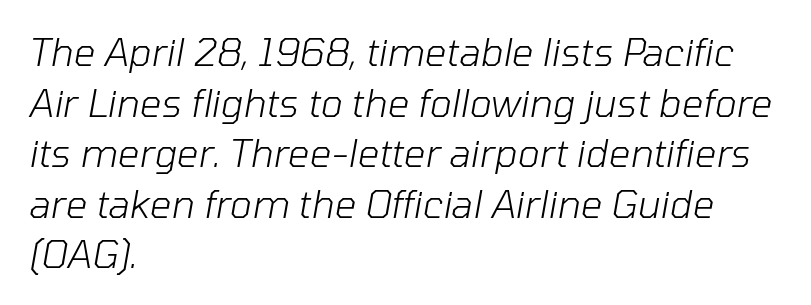
The strokes are not fattened; the text isn't bold. The rag falls on the right side of this text block. It's the slanting kind of type. Here the glyphs are tracked normally, forming tight word shapes.
